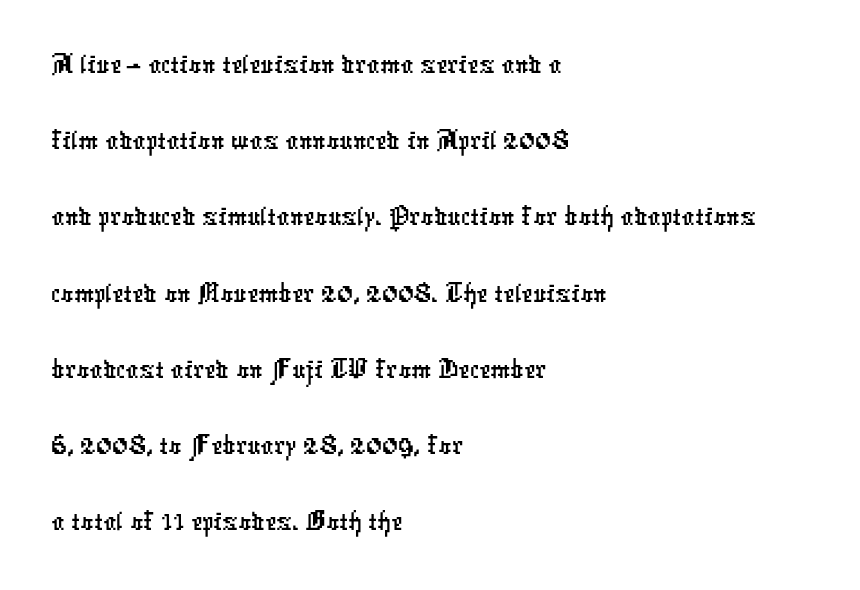
The image shows 63 px condensed sans-serif type; set left-aligned, line spacing 1.21x, normal letter spacing, not underlined; low stroke contrast and a medium x-height.
